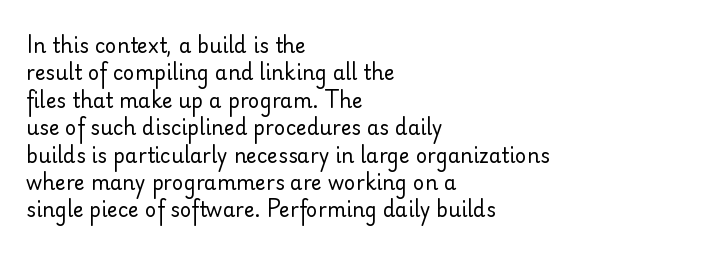
Caption: standard tracking, unaltered. Alignment: flush left. Line spacing here is normal. Weight: not bold — regular or lighter.
